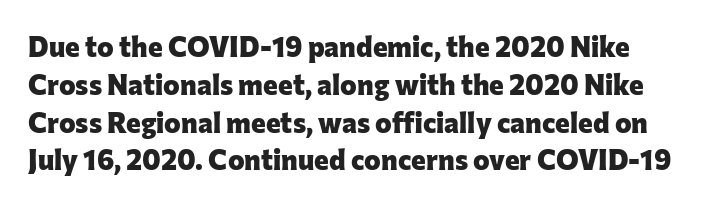
{"serif": "no", "italic": "no", "bold": "yes", "weight": "heavy", "width": "normal", "stroke_contrast": "low", "x_height": "medium", "monospaced": "no", "underline": "no", "line_spacing": "normal", "line_spacing_ratio": 1.35, "letter_spacing": "normal", "letter_spacing_em": 0.0, "glyph_px": 28}
